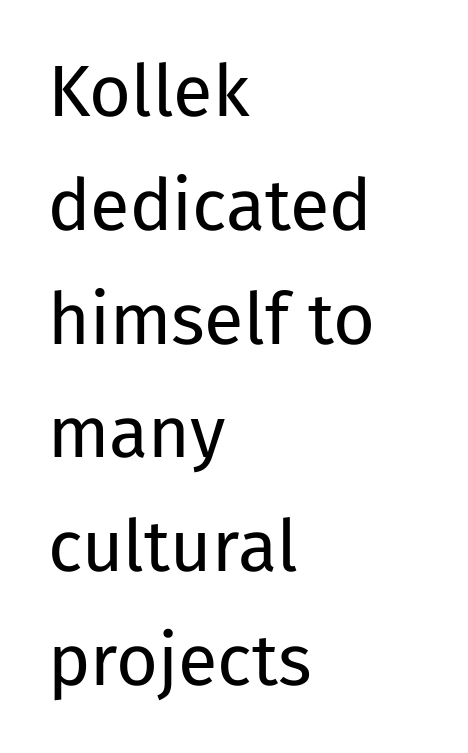
Q: Is the text bold? A: No.
Q: Is the text italic (slanted)? A: No, it is upright.
Q: Is the typeface a serif or a sans-serif typeface? A: Sans-serif.
Q: Is the text underlined? A: No.
Q: How is the paragraph aligned? A: Left-aligned.
Q: Is the spacing between letters normal or unusually wide? A: Normal.
Q: Is the spacing between lines tight, normal or loose? A: Normal.
Q: Width (condensed, normal, or wide)? A: Normal.
Q: Stroke contrast? A: Low.
Q: x-height? A: Medium.
Q: Monospaced? A: No.
